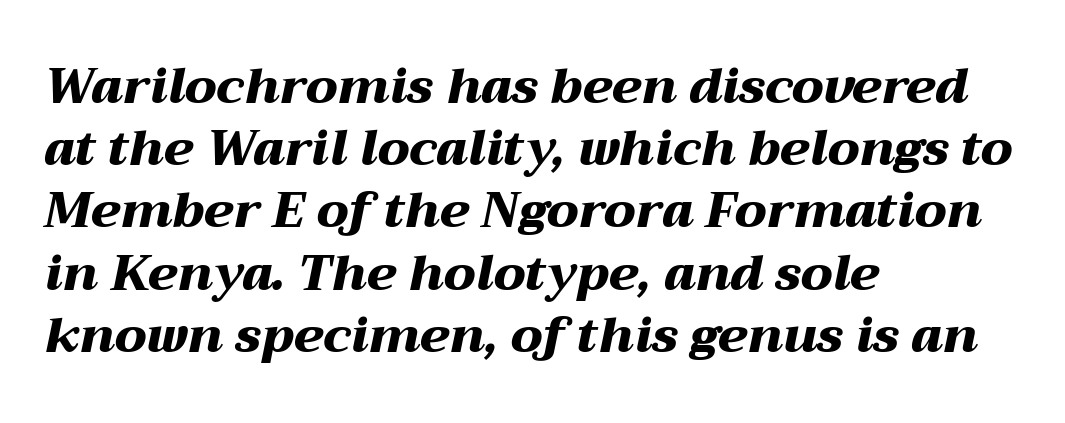
Q: Is the text bold? A: Yes.
Q: Is the text italic (slanted)? A: Yes, it leans right by about 12 degrees.
Q: Is the text underlined? A: No.
Q: How is the paragraph aligned? A: Left-aligned.
Q: Is the spacing between letters normal or unusually wide? A: Normal.
Q: Is the spacing between lines tight, normal or loose? A: Normal.
Q: Width (condensed, normal, or wide)? A: Wide.
Q: Stroke contrast? A: Medium.
Q: x-height? A: Medium.
Q: Monospaced? A: No.
